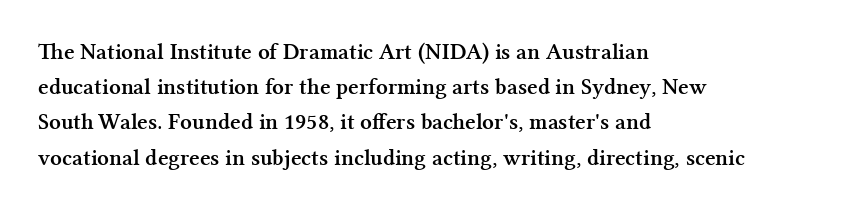
Each new line begins a customary step beneath the previous one. This rendering leaves character spacing at its baseline value. The lettering stays uniformly vertical, giving the passage a roman look. This rendering features lettering with no underline. A student would call this left alignment; a typographer would say flush left, rag right. Is the type bold? Yes — the strokes are clearly thick and heavy.
